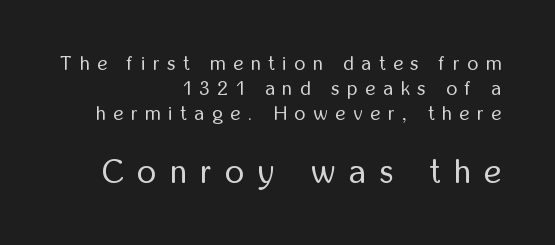
{"serif": "no", "italic": "no", "bold": "no", "weight": "regular", "width": "condensed", "stroke_contrast": "low", "x_height": "medium", "monospaced": "no", "underline": "no", "align": "right", "line_spacing": "normal", "line_spacing_ratio": 1.31, "letter_spacing": "wide", "letter_spacing_em": 0.42, "larger_block": "second", "size_ratio": 1.74, "glyph_px": 33}
